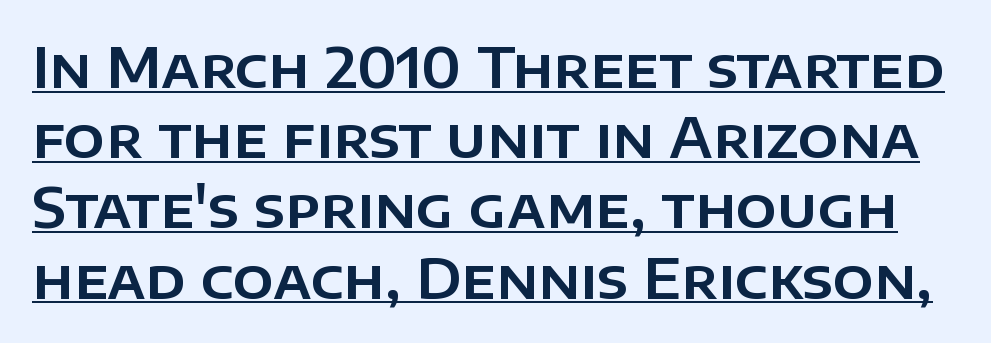
The image shows 54 px sans-serif type, upright; set normal line spacing (1.3x), normal letter spacing, underlined; low stroke contrast and a large x-height.
